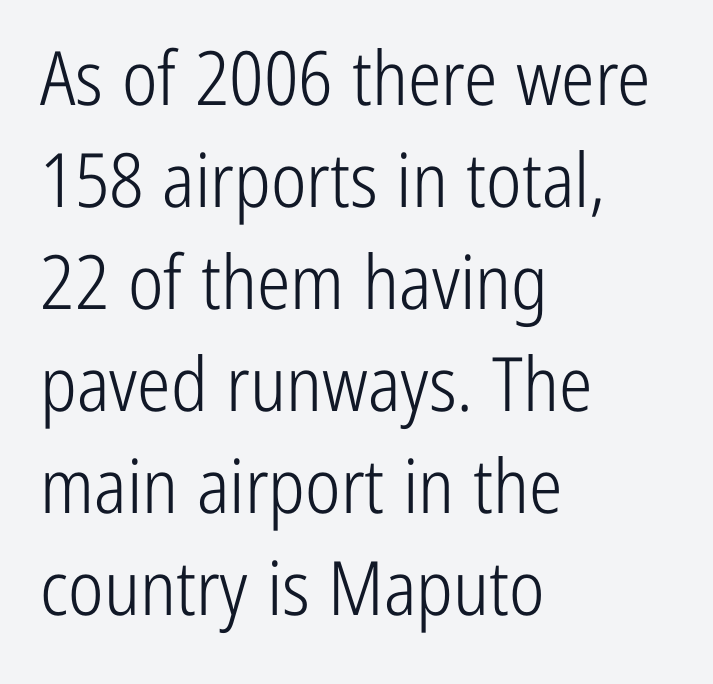
The passage is arranged the way most books set body copy — flush left. Quick note: interline space is typical. Clear beneath every line of the passage. This is the regular roman posture of the typeface.
